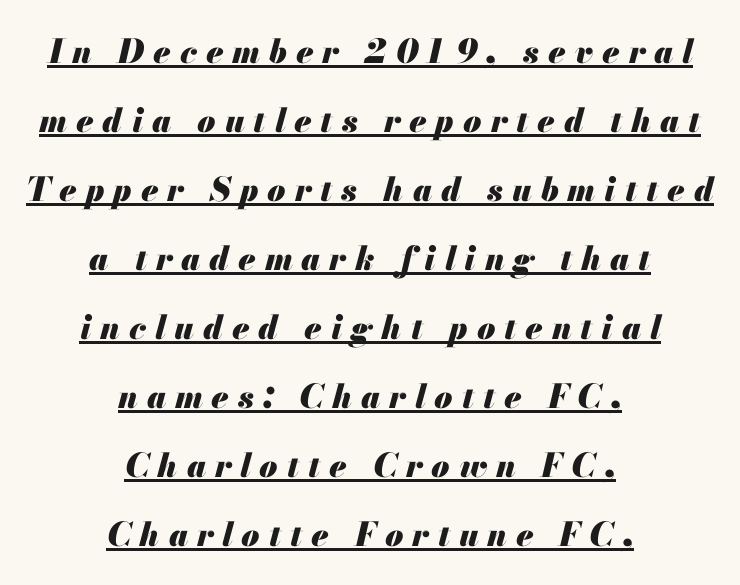
Q: Is the text bold? A: Yes.
Q: Is the text italic (slanted)? A: Yes, it leans right by about 13 degrees.
Q: Is the text underlined? A: Yes.
Q: How is the paragraph aligned? A: Centered.
Q: Is the spacing between letters normal or unusually wide? A: Unusually wide.
Q: Is the spacing between lines tight, normal or loose? A: Loose.
Q: Width (condensed, normal, or wide)? A: Normal.
Q: Stroke contrast? A: Medium.
Q: x-height? A: Small.
Q: Monospaced? A: No.
